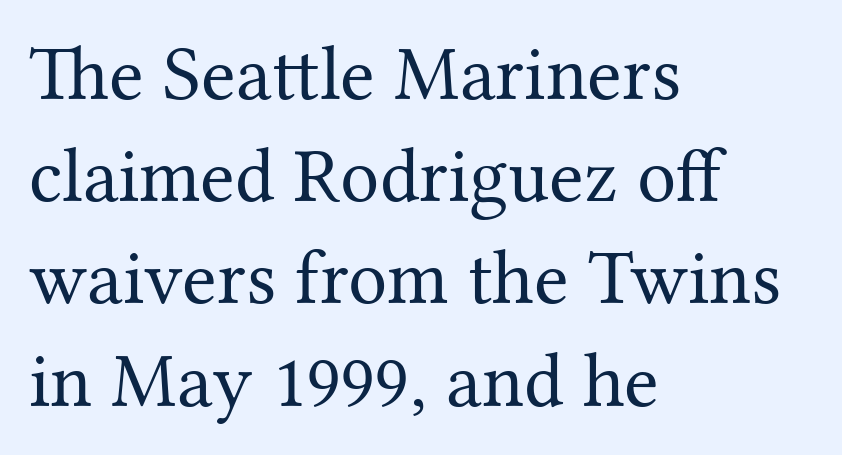
The image shows 78 px regular-weight serif type, upright; set left-aligned, normal line spacing (1.31x), normal letter spacing, not underlined; medium stroke contrast and a medium x-height.
